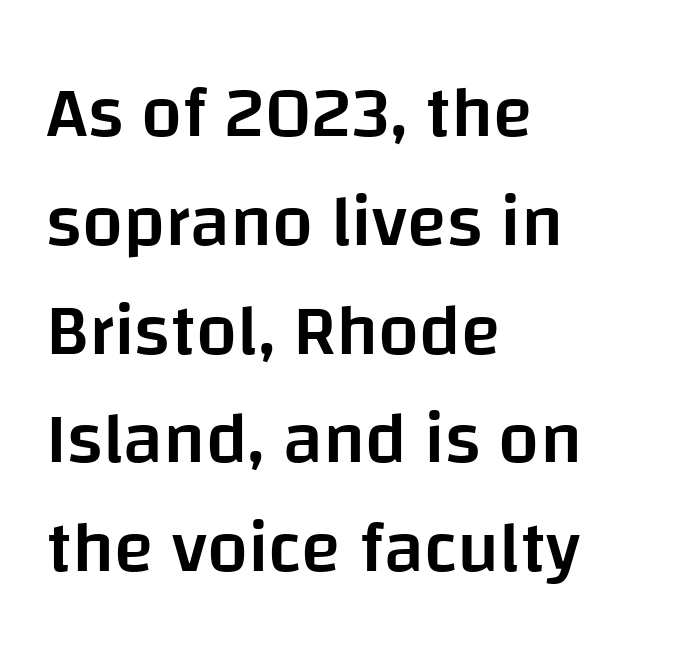
Q: Is the text bold? A: Semi-bold.
Q: Is the text italic (slanted)? A: No, it is upright.
Q: Is the typeface a serif or a sans-serif typeface? A: Sans-serif.
Q: Is the text underlined? A: No.
Q: How is the paragraph aligned? A: Left-aligned.
Q: Is the spacing between letters normal or unusually wide? A: Normal.
Q: Is the spacing between lines tight, normal or loose? A: Normal.
Q: Width (condensed, normal, or wide)? A: Normal.
Q: Stroke contrast? A: Low.
Q: x-height? A: Large.
Q: Monospaced? A: No.
